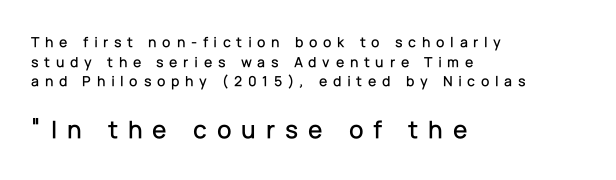
Descenders hang freely into open space. Whoever set this made the second block the dominant, larger element. Line starts are locked; line ends wander. Someone cranked the tracking dial way up on this one. This is the regular roman posture of the typeface.
